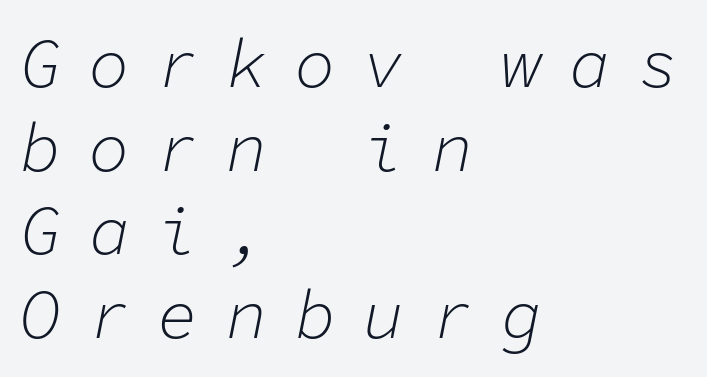
The image shows 68 px light type, italic (leaning right), monospaced; set left-aligned, line spacing 1.23x, unusually wide letter spacing (+0.41 em), not underlined; low stroke contrast and a medium x-height.
